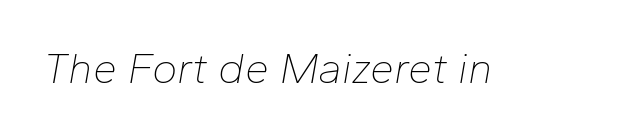
The image shows 43 px thin type, italic (leaning right); set normal letter spacing, not underlined; low stroke contrast and a medium x-height.
